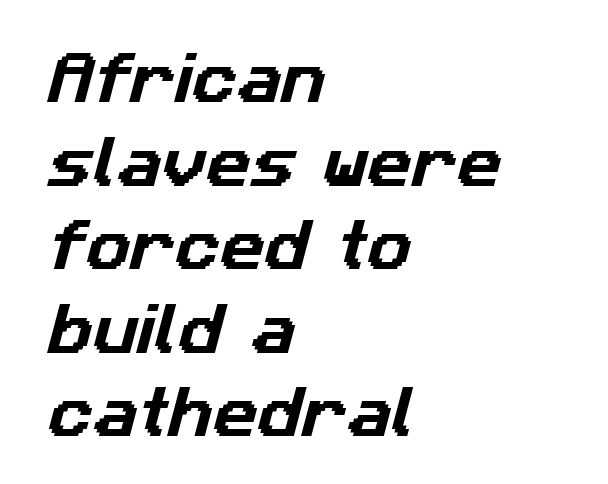
Standard letterfit; no display-style spreading of the glyphs. Decoration check: the copy has no underline. This sample has the flowing, uneven cadence of proportional lettering. Visually the block forms a straight wall on the left and a jagged coastline on the right.
